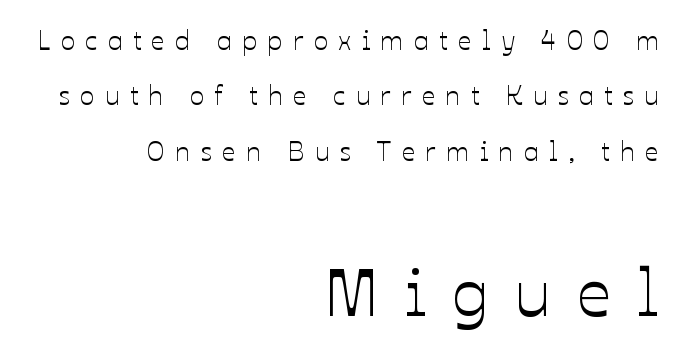
{"italic": "no", "width": "normal", "stroke_contrast": "low", "x_height": "medium", "monospaced": "no", "underline": "no", "align": "right", "line_spacing": "loose", "line_spacing_ratio": 2.05, "letter_spacing": "wide", "letter_spacing_em": 0.38, "larger_block": "second", "size_ratio": 2.52, "glyph_px": 68}
